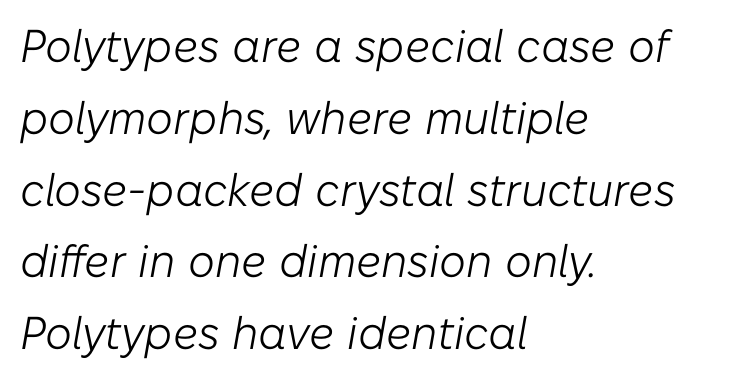
Stroke mass is kept to a normal reading level or below. The font's italic variant was chosen for this text. A typesetter would call this zero additional tracking. Leftover space on each line is placed entirely after the last word. Check under the words: just untouched page.
